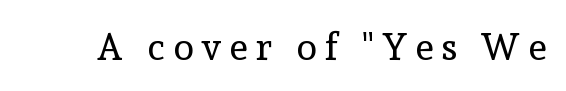
This is the regular roman posture of the typeface. Stem width sits at or under what a default text font uses. Inter-character spacing is expanded well beyond the font's built-in metrics. Descenders hang freely into open space. Classification — serif. These lines are rendered in a variable-pitch font.
